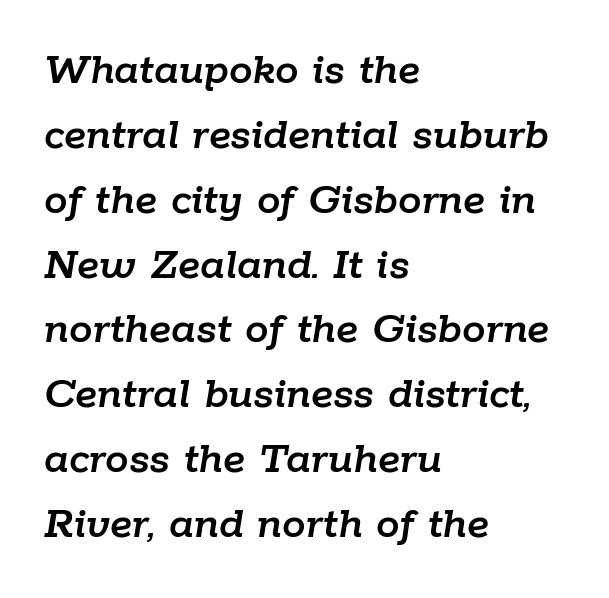
Q: Is the text italic (slanted)? A: Yes, it leans right by about 9 degrees.
Q: Is the text underlined? A: No.
Q: How is the paragraph aligned? A: Left-aligned.
Q: Is the spacing between letters normal or unusually wide? A: Normal.
Q: Is the spacing between lines tight, normal or loose? A: Normal.
Q: Width (condensed, normal, or wide)? A: Normal.
Q: Stroke contrast? A: Low.
Q: x-height? A: Medium.
Q: Monospaced? A: No.
